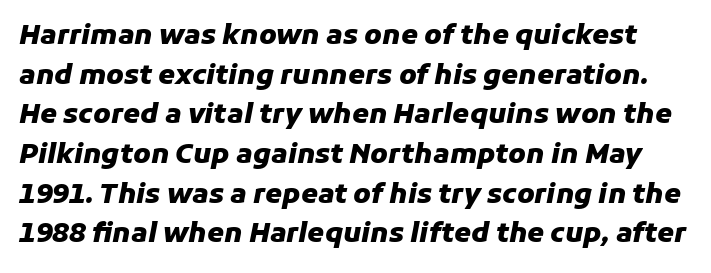
The type is set solid horizontally, with unmodified tracking. Typographic density is high because the face is bold. It's the slanting kind of type. Underline: absent. Compared with typical paragraphs, the rows here are spaced about the same.
